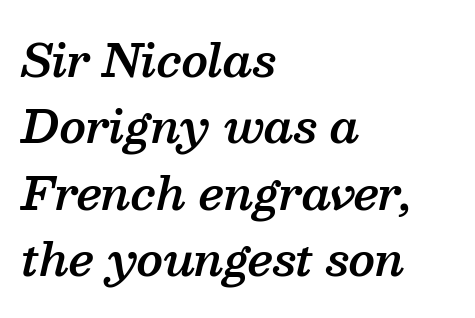
One-word summary of the alignment: left. Does the lettering tilt? It does — this is italic. The space between consecutive lines is moderate. Default kerning and tracking; the words read as compact shapes. The passage shown is not underscored anywhere.
